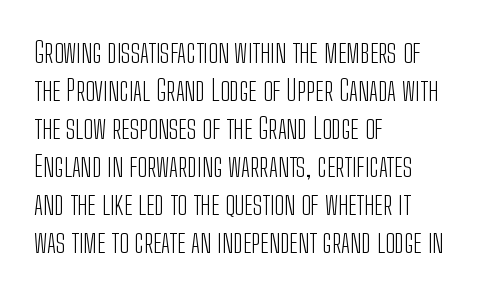
The letters advance in unequal steps, a hallmark of proportional type. Each word holds together tightly as a unit, with standard inter-letter gaps. What's the leading like? Ordinary, nothing unusual. Descenders hang freely into open space. The letters stand straight up with perfectly vertical stems. Stem width sits at or under what a default text font uses.
